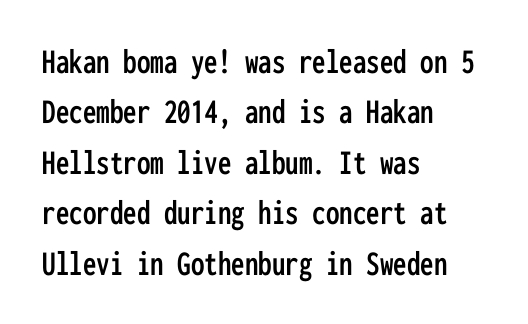
Q: Is the text italic (slanted)? A: No, it is upright.
Q: Is the typeface a serif or a sans-serif typeface? A: Sans-serif.
Q: Is the text underlined? A: No.
Q: How is the paragraph aligned? A: Left-aligned.
Q: Is the spacing between letters normal or unusually wide? A: Normal.
Q: Is the spacing between lines tight, normal or loose? A: Normal.
Q: Width (condensed, normal, or wide)? A: Condensed.
Q: Stroke contrast? A: Low.
Q: x-height? A: Medium.
Q: Monospaced? A: Yes.
